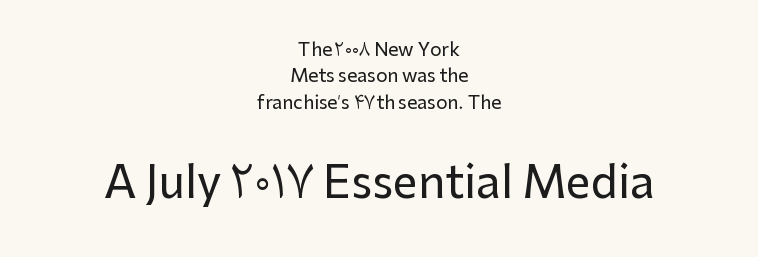
{"serif": "no", "italic": "no", "width": "normal", "stroke_contrast": "low", "x_height": "medium", "monospaced": "no", "underline": "no", "align": "center", "line_spacing": "normal", "line_spacing_ratio": 1.47, "letter_spacing": "normal", "letter_spacing_em": 0.0, "larger_block": "second", "size_ratio": 2.44, "glyph_px": 44}
